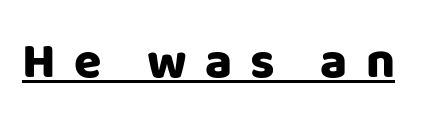
The string is rendered with underlining switched on. Display-style spreading of the glyphs; the letterfit is very open. Is there any slant? The stems are plumb. Character widths vary here, with narrow letters taking less room than wide ones. This is heavy type, rendered in bold. The rendering shows plain stroke endings on the letterforms — a sans-serif design.
